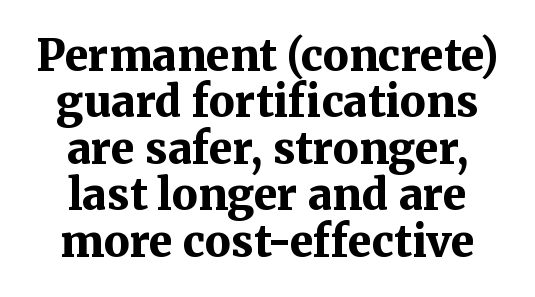
Pretty heavy lettering here — definitely bold. Line starts and ends both wander, symmetrically. How are the letters spaced? Ordinarily, with no added tracking. This sample trades vertical openness for compactness between lines.
